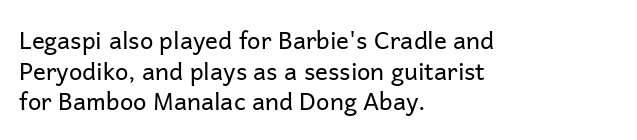
Q: Is the text bold? A: No.
Q: Is the text italic (slanted)? A: No, it is upright.
Q: Is the text underlined? A: No.
Q: How is the paragraph aligned? A: Left-aligned.
Q: Is the spacing between letters normal or unusually wide? A: Normal.
Q: Is the spacing between lines tight, normal or loose? A: Normal.
